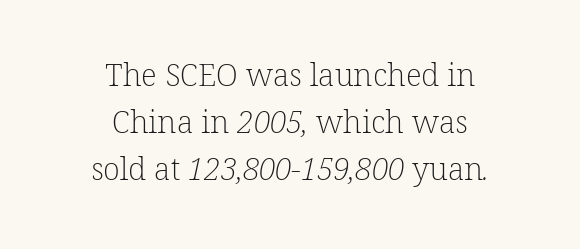
Q: Is the text bold? A: No.
Q: Is the typeface a serif or a sans-serif typeface? A: Serif.
Q: Is the text underlined? A: No.
Q: How is the paragraph aligned? A: Centered.
Q: Is the spacing between letters normal or unusually wide? A: Normal.
Q: Is the spacing between lines tight, normal or loose? A: Normal.
Q: Width (condensed, normal, or wide)? A: Normal.
Q: Stroke contrast? A: Low.
Q: x-height? A: Medium.
Q: Monospaced? A: No.
